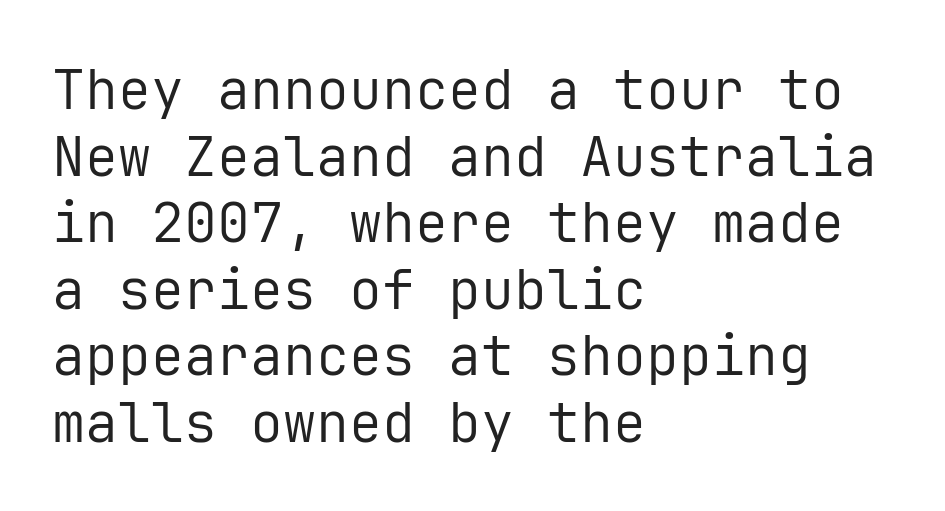
The image shows 55 px regular-weight sans-serif type, upright, monospaced; set left-aligned, line spacing 1.21x, normal letter spacing, not underlined; low stroke contrast and a medium x-height.
